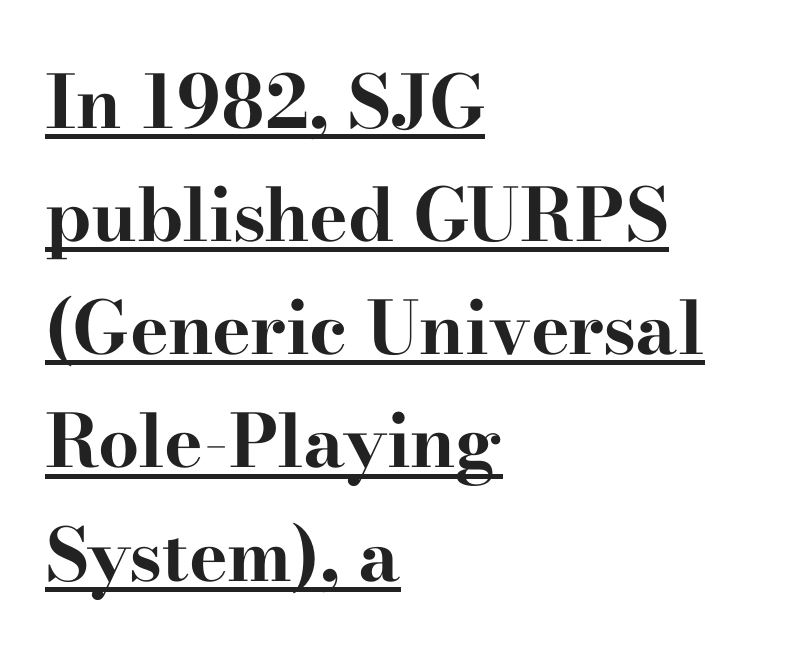
The image shows 73 px bold, wide serif type, upright; set left-aligned, normal line spacing (1.55x), normal letter spacing, underlined; high stroke contrast and a small x-height.
